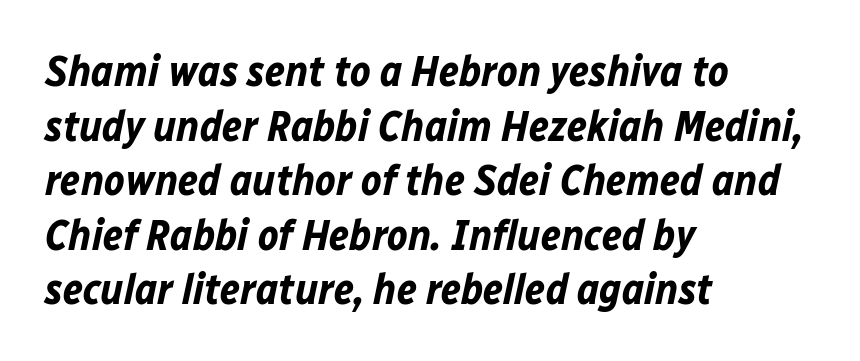
{"italic": "yes", "lean": "right", "slant_degrees": 12, "bold": "yes", "weight": "bold", "width": "normal", "stroke_contrast": "low", "x_height": "medium", "monospaced": "no", "underline": "no", "align": "left", "line_spacing": "normal", "line_spacing_ratio": 1.27, "letter_spacing": "normal", "letter_spacing_em": 0.0, "glyph_px": 43}
